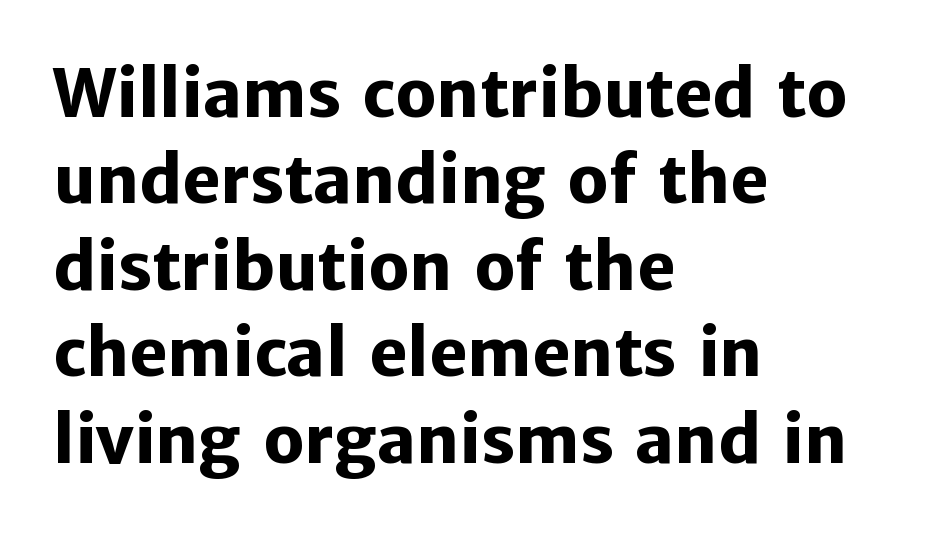
{"serif": "no", "italic": "no", "bold": "yes", "weight": "heavy", "width": "normal", "stroke_contrast": "low", "x_height": "medium", "monospaced": "no", "underline": "no", "align": "left", "line_spacing": "normal", "line_spacing_ratio": 1.33, "letter_spacing": "normal", "letter_spacing_em": 0.0, "glyph_px": 65}
